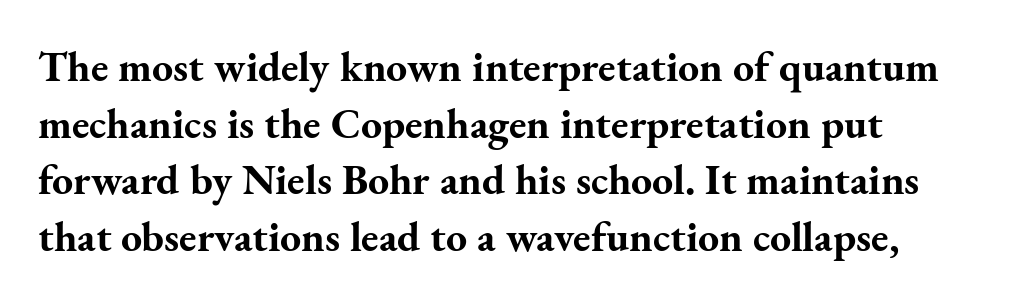
{"serif": "yes", "italic": "no", "bold": "yes", "weight": "bold", "width": "normal", "stroke_contrast": "medium", "x_height": "small", "monospaced": "no", "underline": "no", "line_spacing": "normal", "line_spacing_ratio": 1.35, "letter_spacing": "normal", "letter_spacing_em": 0.0, "glyph_px": 42}
